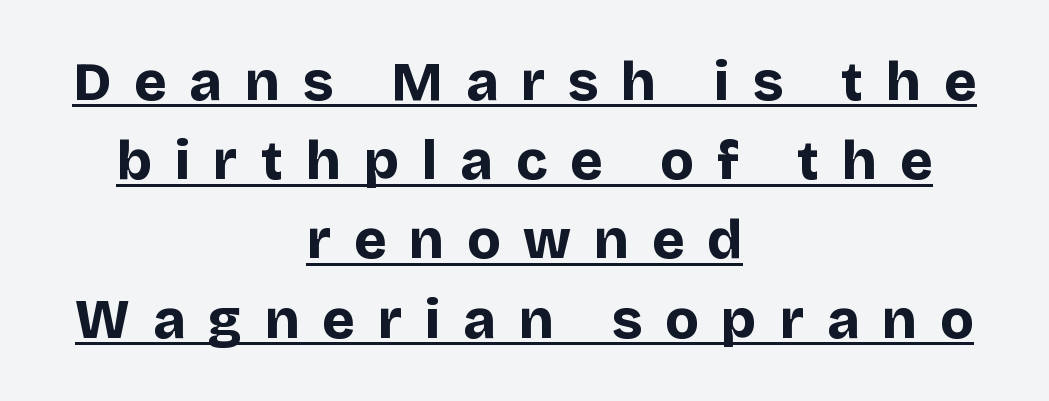
The text was rendered using a sans face with plain stroke endings. The lettering stays uniformly vertical, giving the passage a roman look. Looks like regular typesetting: each glyph gets only the width it needs. The typesetting leans heavy: a genuine bold. This rendering widens character spacing well past its baseline value.
